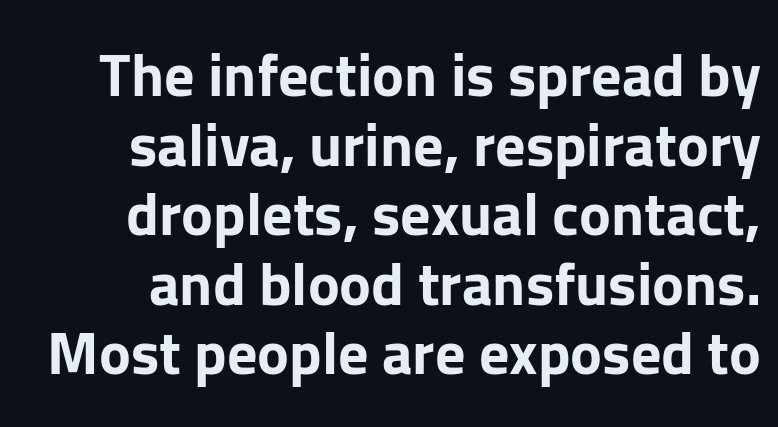
Q: Is the text bold? A: Yes.
Q: Is the text italic (slanted)? A: No, it is upright.
Q: Is the typeface a serif or a sans-serif typeface? A: Sans-serif.
Q: Is the text underlined? A: No.
Q: How is the paragraph aligned? A: Right-aligned.
Q: Is the spacing between letters normal or unusually wide? A: Normal.
Q: Width (condensed, normal, or wide)? A: Normal.
Q: Stroke contrast? A: Low.
Q: x-height? A: Medium.
Q: Monospaced? A: No.
